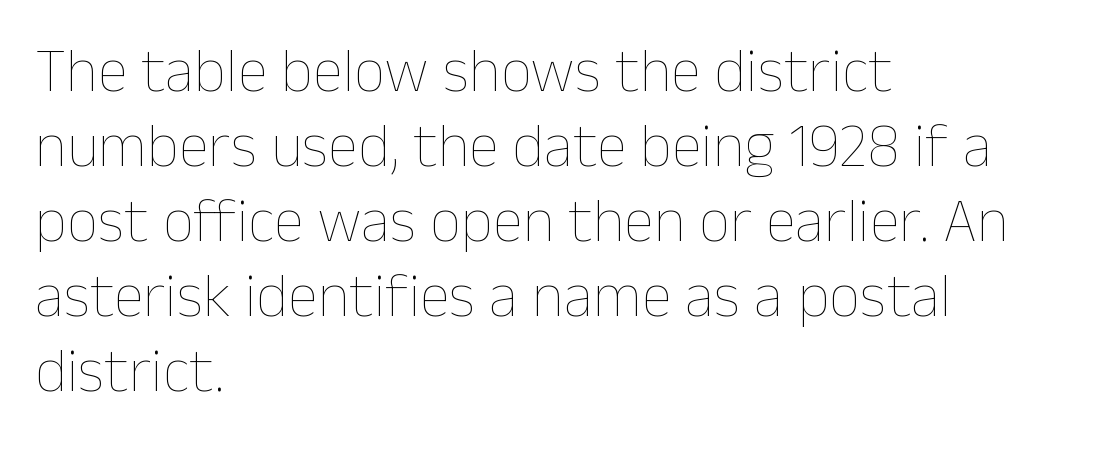
Q: Is the text bold? A: No.
Q: Is the text italic (slanted)? A: No, it is upright.
Q: Is the text underlined? A: No.
Q: How is the paragraph aligned? A: Left-aligned.
Q: Is the spacing between letters normal or unusually wide? A: Normal.
Q: Width (condensed, normal, or wide)? A: Normal.
Q: Stroke contrast? A: Low.
Q: x-height? A: Medium.
Q: Monospaced? A: No.
